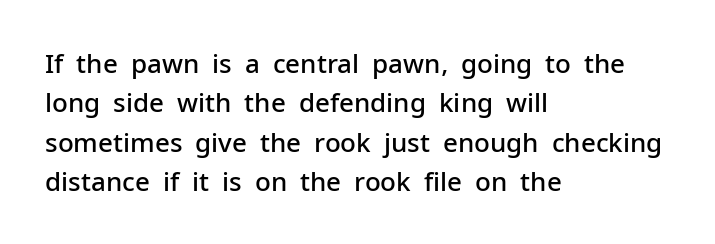
Q: Is the text bold? A: Semi-bold.
Q: Is the text italic (slanted)? A: No, it is upright.
Q: Is the text underlined? A: No.
Q: How is the paragraph aligned? A: Left-aligned.
Q: Is the spacing between letters normal or unusually wide? A: Normal.
Q: Is the spacing between lines tight, normal or loose? A: Normal.
